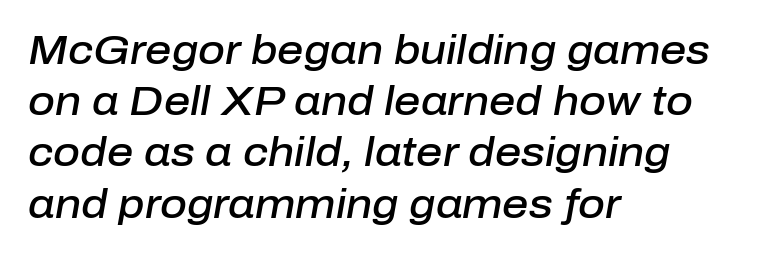
Q: Is the text bold? A: Semi-bold.
Q: Is the text italic (slanted)? A: Yes, it leans right by about 10 degrees.
Q: Is the text underlined? A: No.
Q: How is the paragraph aligned? A: Left-aligned.
Q: Is the spacing between letters normal or unusually wide? A: Normal.
Q: Is the spacing between lines tight, normal or loose? A: Normal.
Q: Width (condensed, normal, or wide)? A: Normal.
Q: Stroke contrast? A: Low.
Q: x-height? A: Medium.
Q: Monospaced? A: No.
